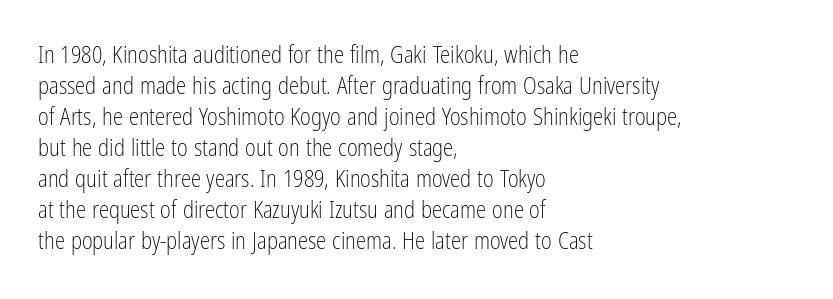
The image shows 23 px text type, upright; set left-aligned, normal line spacing (1.35x), normal letter spacing, not underlined.
